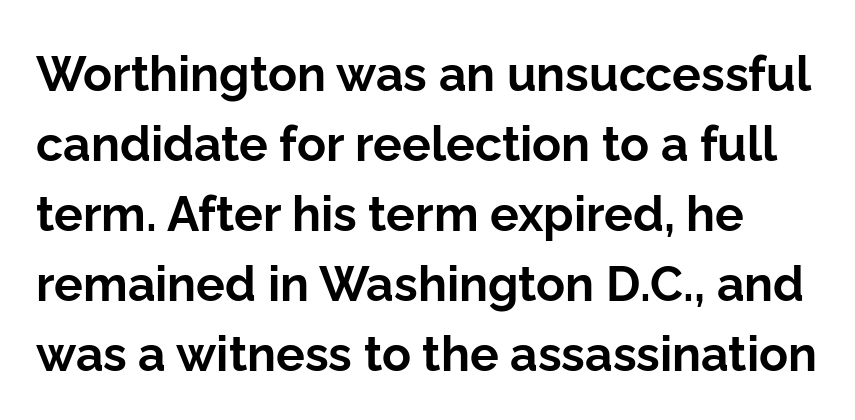
Q: Is the text bold? A: Yes.
Q: Is the text italic (slanted)? A: No, it is upright.
Q: Is the typeface a serif or a sans-serif typeface? A: Sans-serif.
Q: Is the text underlined? A: No.
Q: Is the spacing between letters normal or unusually wide? A: Normal.
Q: Is the spacing between lines tight, normal or loose? A: Normal.
Q: Width (condensed, normal, or wide)? A: Normal.
Q: Stroke contrast? A: Low.
Q: x-height? A: Medium.
Q: Monospaced? A: No.
